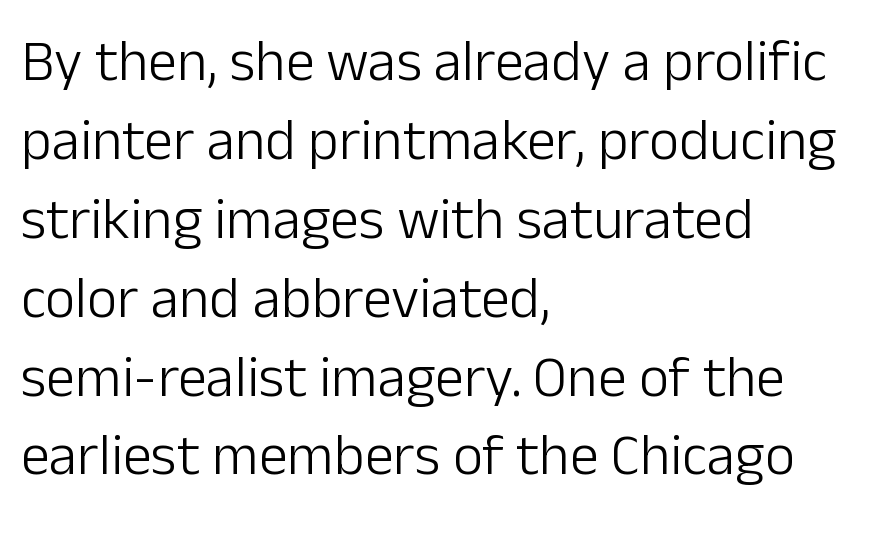
The image shows 58 px light sans-serif type, upright; set left-aligned, normal line spacing (1.36x), normal letter spacing, not underlined; low stroke contrast and a medium x-height.
